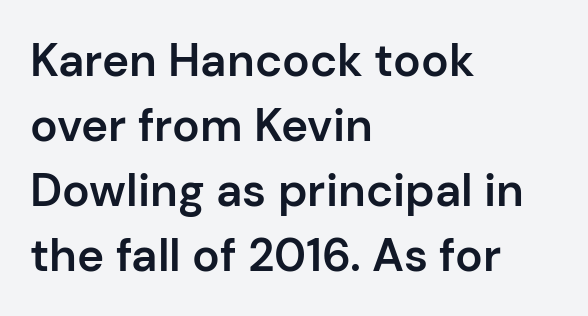
Q: Is the text bold? A: Semi-bold.
Q: Is the text italic (slanted)? A: No, it is upright.
Q: Is the typeface a serif or a sans-serif typeface? A: Sans-serif.
Q: Is the text underlined? A: No.
Q: How is the paragraph aligned? A: Left-aligned.
Q: Is the spacing between letters normal or unusually wide? A: Normal.
Q: Is the spacing between lines tight, normal or loose? A: Normal.
Q: Width (condensed, normal, or wide)? A: Normal.
Q: Stroke contrast? A: Low.
Q: x-height? A: Medium.
Q: Monospaced? A: No.
